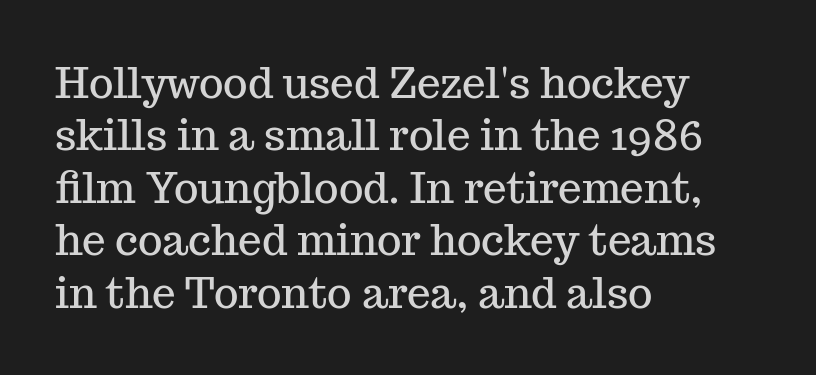
The image shows 42 px serif type, upright; set left-aligned, normal line spacing (1.25x), normal letter spacing, not underlined; medium stroke contrast and a medium x-height.
